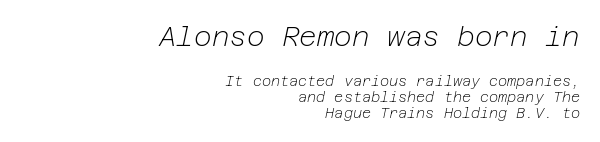
{"italic": "yes", "lean": "right", "slant_degrees": 12, "bold": "no", "underline": "no", "align": "right", "line_spacing": "tight", "line_spacing_ratio": 1.13, "letter_spacing": "normal", "letter_spacing_em": 0.0, "larger_block": "first", "size_ratio": 1.93, "glyph_px": 27}
